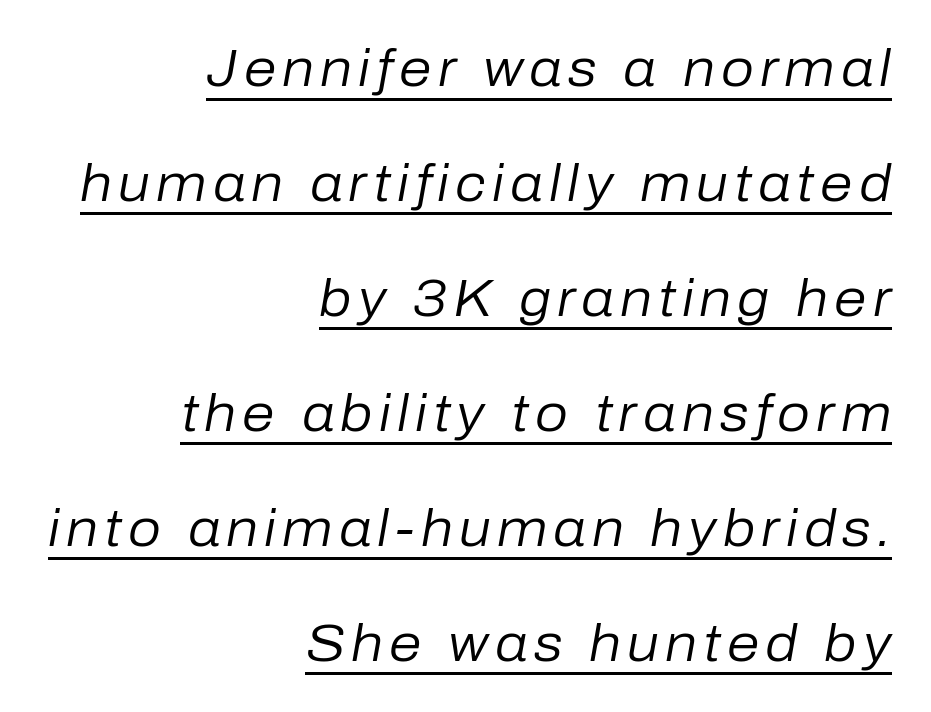
{"italic": "yes", "lean": "right", "slant_degrees": 10, "bold": "no", "weight": "regular", "width": "normal", "stroke_contrast": "low", "x_height": "medium", "monospaced": "no", "underline": "yes", "align": "right", "line_spacing": "loose", "line_spacing_ratio": 2.21, "glyph_px": 52}
